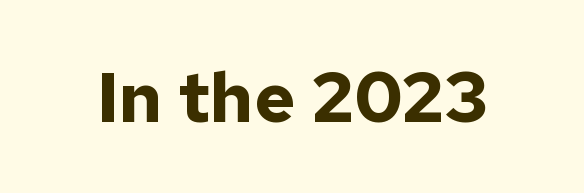
The axis of the letterforms is exactly vertical. Default kerning and tracking; the words read as compact shapes. The typeface chosen for these lines omits serifs. Emphasis by weight is at full strength: bold.
